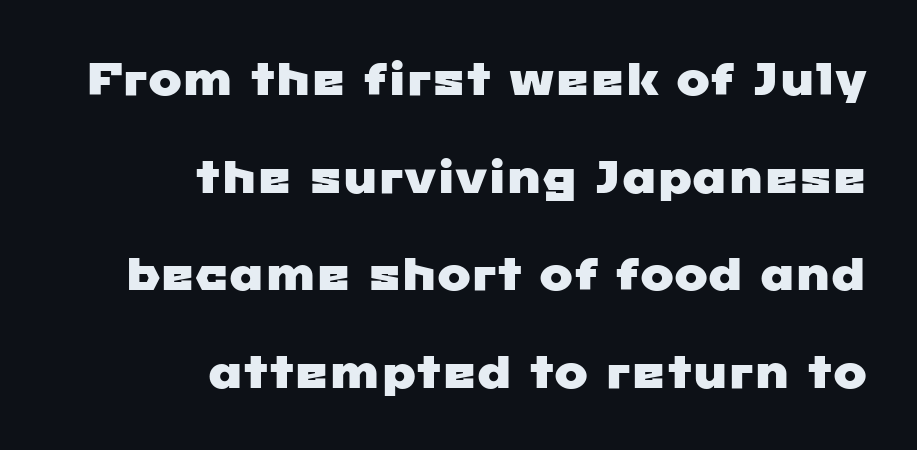
{"serif": "no", "width": "wide", "stroke_contrast": "low", "x_height": "medium", "monospaced": "no", "underline": "no", "align": "right", "line_spacing": "loose", "line_spacing_ratio": 2.17, "letter_spacing": "normal", "letter_spacing_em": 0.0, "glyph_px": 45}
